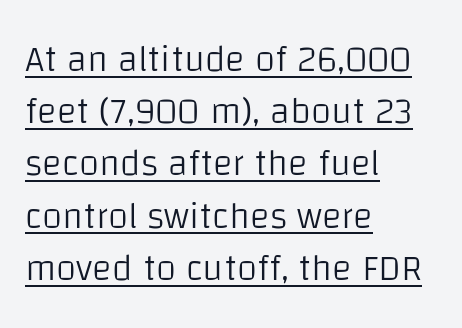
The image shows 37 px light sans-serif type, upright; set left-aligned, normal line spacing (1.41x), normal letter spacing, underlined; low stroke contrast and a large x-height.
